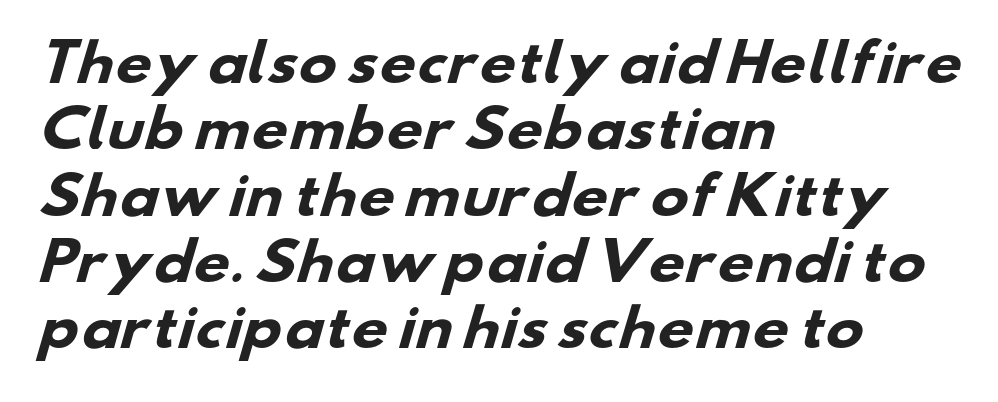
Q: Is the text bold? A: Yes.
Q: Is the typeface a serif or a sans-serif typeface? A: Sans-serif.
Q: Is the text underlined? A: No.
Q: How is the paragraph aligned? A: Left-aligned.
Q: Is the spacing between letters normal or unusually wide? A: Normal.
Q: Is the spacing between lines tight, normal or loose? A: Normal.
Q: Width (condensed, normal, or wide)? A: Wide.
Q: Stroke contrast? A: Low.
Q: x-height? A: Small.
Q: Monospaced? A: No.
